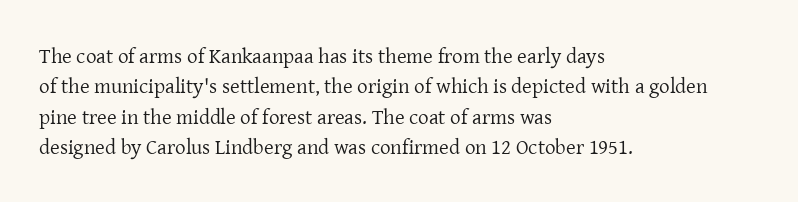
{"italic": "no", "bold": "no", "underline": "no", "align": "left", "line_spacing": "normal", "line_spacing_ratio": 1.45, "letter_spacing": "normal", "letter_spacing_em": 0.0, "glyph_px": 21}
